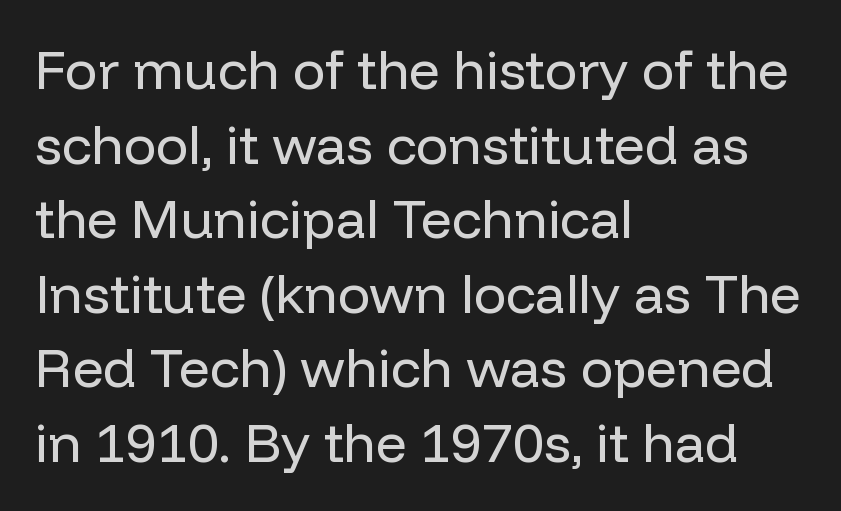
{"serif": "no", "italic": "no", "bold": "no", "weight": "regular", "width": "normal", "stroke_contrast": "low", "x_height": "medium", "monospaced": "no", "underline": "no", "align": "left", "line_spacing": "normal", "line_spacing_ratio": 1.38, "letter_spacing": "normal", "letter_spacing_em": 0.0, "glyph_px": 54}
